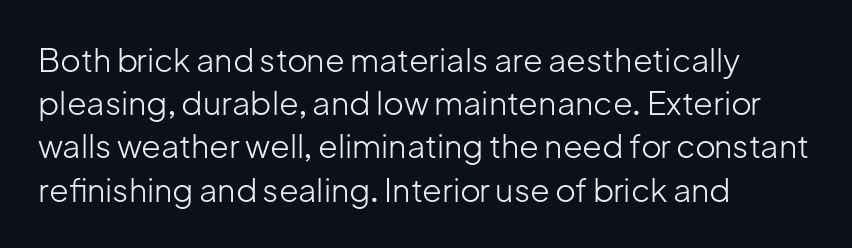
{"serif": "no", "italic": "no", "bold": "no", "weight": "light", "width": "normal", "stroke_contrast": "low", "x_height": "medium", "monospaced": "no", "underline": "no", "align": "left", "line_spacing": "normal", "line_spacing_ratio": 1.35, "letter_spacing": "normal", "letter_spacing_em": 0.0, "glyph_px": 32}
